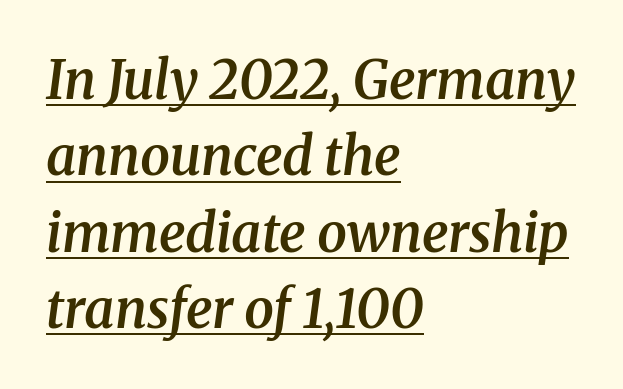
Baseline-to-baseline distance is the conventional proportion of letter height. Tracking value appears to be zero — textbook default spacing. Here the designer chose a conventional face with non-uniform glyph widths. Firm but not heavy-handed strokes: this text is semibold. An italicized treatment has been applied to the whole sample. A student would call this left alignment; a typographer would say flush left, rag right.
